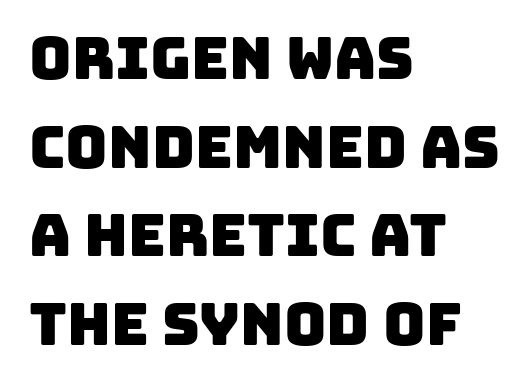
Underline: absent. Tracking value appears to be zero — textbook default spacing. The letters advance in unequal steps, a hallmark of proportional type. Leading: standard. Left-aligned paragraph, ragged on the right. In terms of letterform style, serifs are entirely absent.
